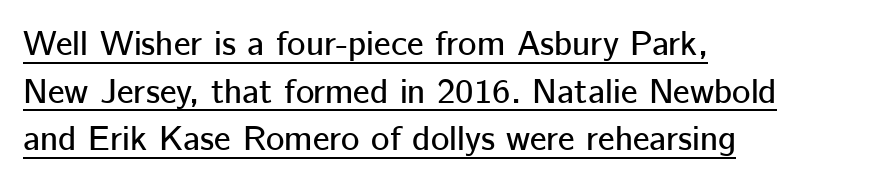
The image shows 35 px sans-serif type, upright; set left-aligned, normal line spacing (1.36x), normal letter spacing, underlined; low stroke contrast and a medium x-height.
